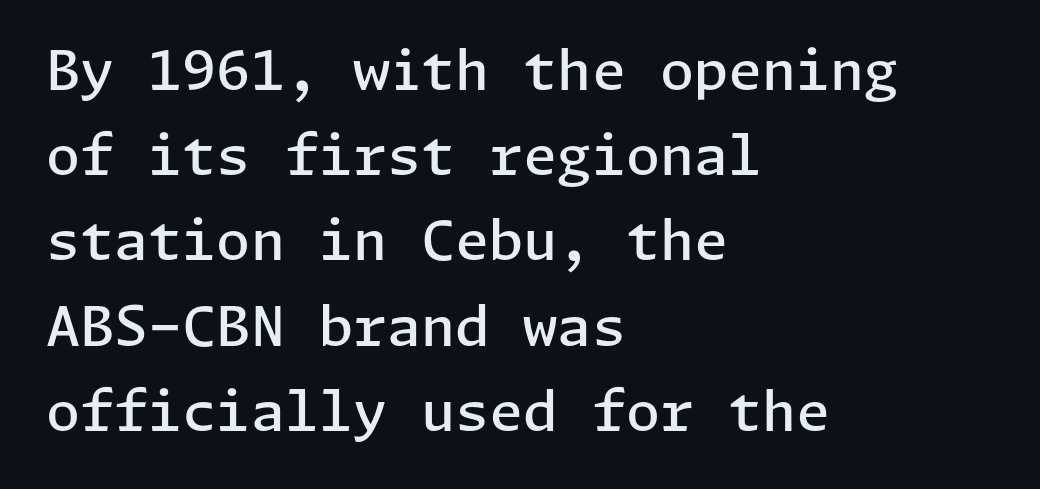
{"serif": "no", "italic": "no", "bold": "semi", "weight": "semibold", "width": "normal", "stroke_contrast": "low", "x_height": "medium", "underline": "no", "align": "left", "line_spacing": "normal", "line_spacing_ratio": 1.55, "letter_spacing": "normal", "letter_spacing_em": 0.0, "glyph_px": 55}
